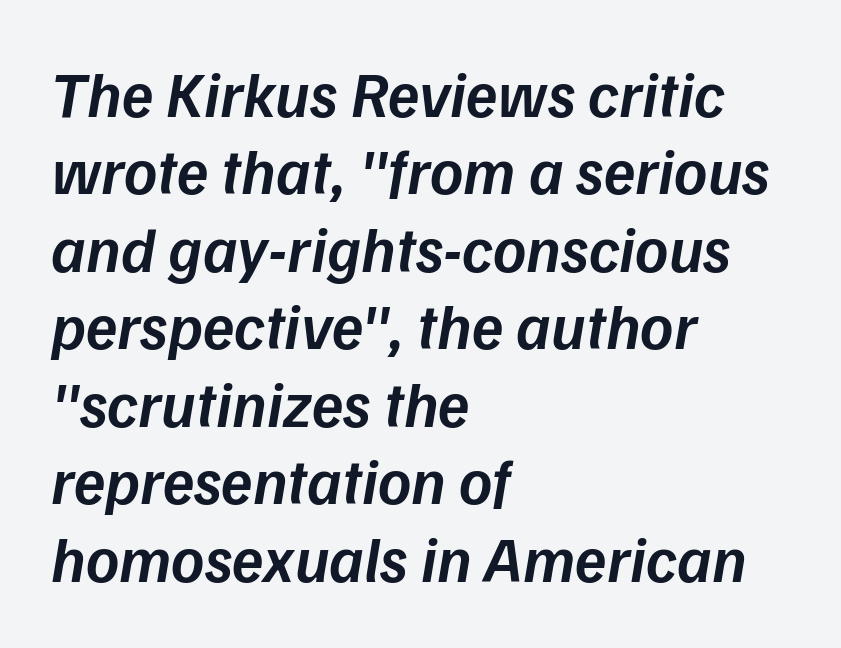
{"italic": "yes", "lean": "right", "slant_degrees": 9, "bold": "semi", "weight": "semibold", "width": "normal", "stroke_contrast": "low", "x_height": "medium", "monospaced": "no", "underline": "no", "align": "left", "line_spacing_ratio": 1.21, "letter_spacing": "normal", "letter_spacing_em": 0.0, "glyph_px": 64}
